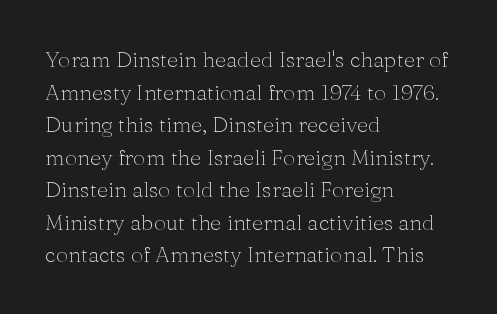
The image shows 22 px text type, upright; set left-aligned, normal line spacing (1.48x), normal letter spacing, not underlined.
